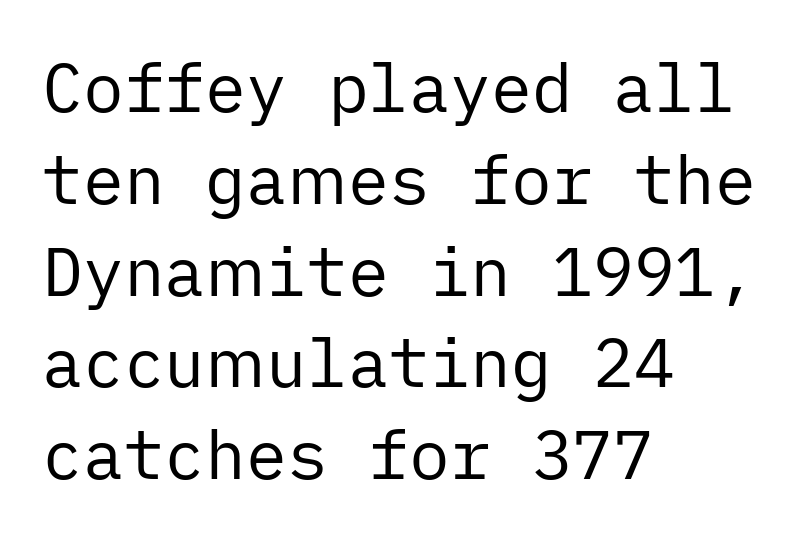
Q: Is the text bold? A: No.
Q: Is the text italic (slanted)? A: No, it is upright.
Q: Is the typeface a serif or a sans-serif typeface? A: Sans-serif.
Q: Is the text underlined? A: No.
Q: How is the paragraph aligned? A: Left-aligned.
Q: Is the spacing between letters normal or unusually wide? A: Normal.
Q: Is the spacing between lines tight, normal or loose? A: Normal.
Q: Width (condensed, normal, or wide)? A: Normal.
Q: Stroke contrast? A: Low.
Q: x-height? A: Medium.
